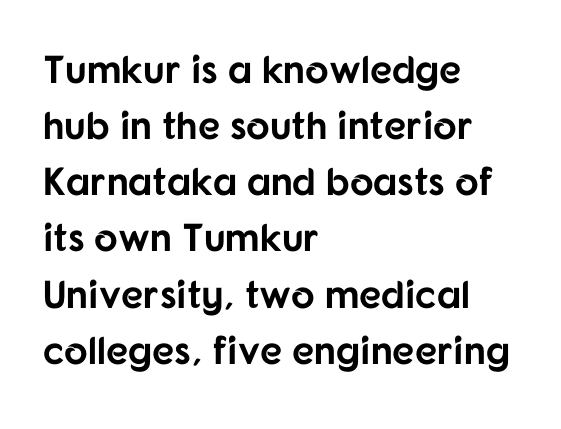
The image shows 39 px bold sans-serif type, upright; set left-aligned, normal line spacing (1.44x), normal letter spacing, not underlined; low stroke contrast and a medium x-height.
